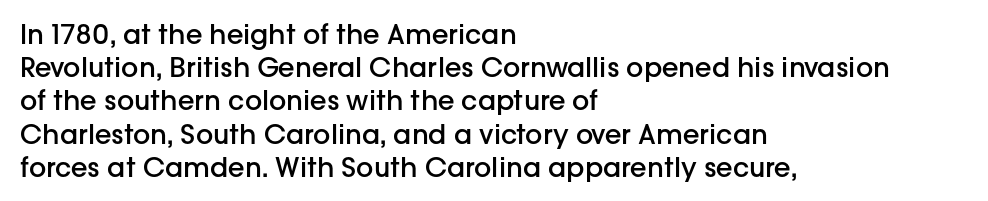
{"italic": "no", "bold": "semi", "underline": "no", "align": "left", "line_spacing_ratio": 1.23, "letter_spacing": "normal", "letter_spacing_em": 0.0, "glyph_px": 27}
